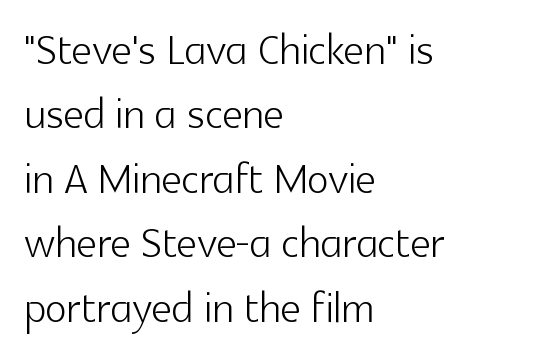
The image shows 57 px light sans-serif type, upright; set left-aligned, tight line spacing (1.13x), normal letter spacing, not underlined; a medium x-height.
